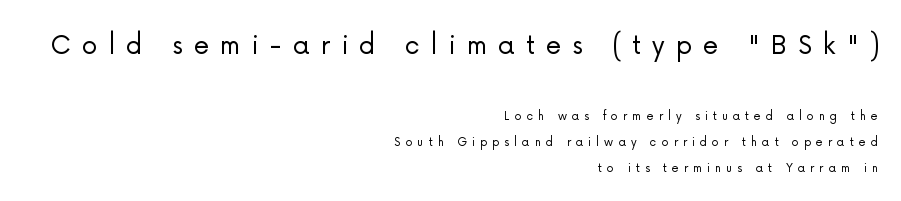
Words appear elongated and porous because spacing is wide. The designer gave the opening block more size than the closing block. A light-to-regular cut is what we see here. Italic? Not at all — the glyphs are vertical. The area under the type is left untouched.
